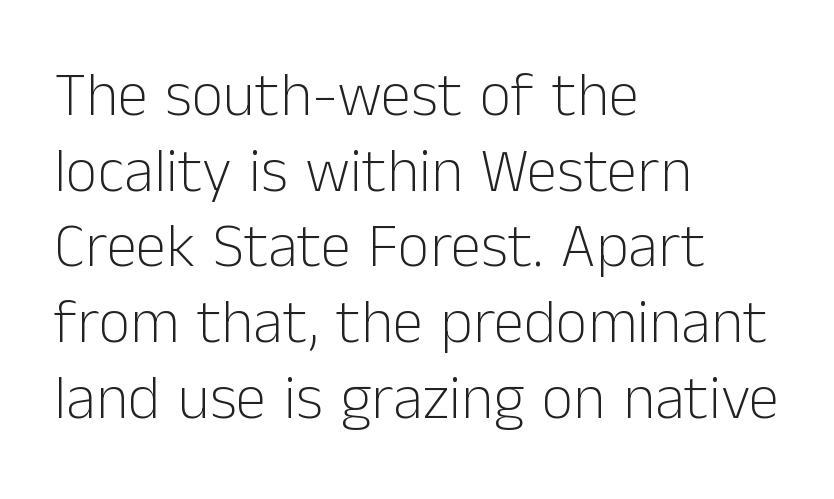
The image shows 62 px light sans-serif type, upright; set left-aligned, line spacing 1.22x, normal letter spacing, not underlined; low stroke contrast and a medium x-height.
